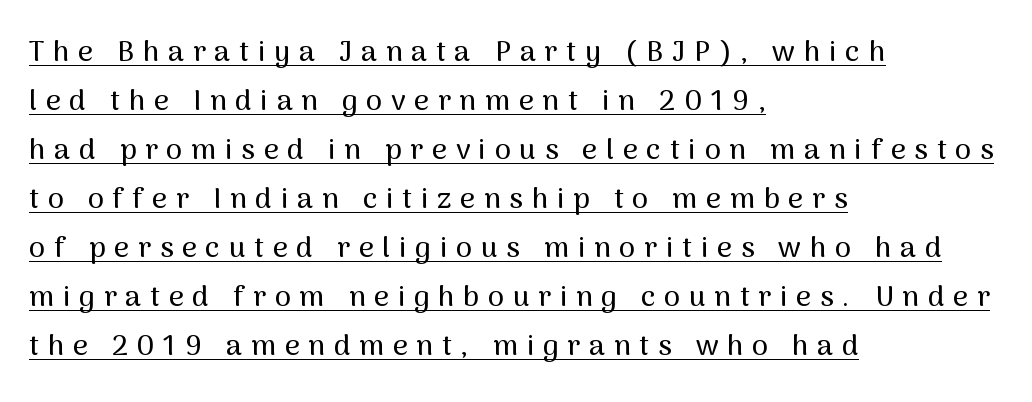
Characters remain perfectly vertical along every line. Regarding serifs, this sample does without them. Substantial extra tracking has been applied to these lines. Emphasis is given by a line drawn under the lettering.
